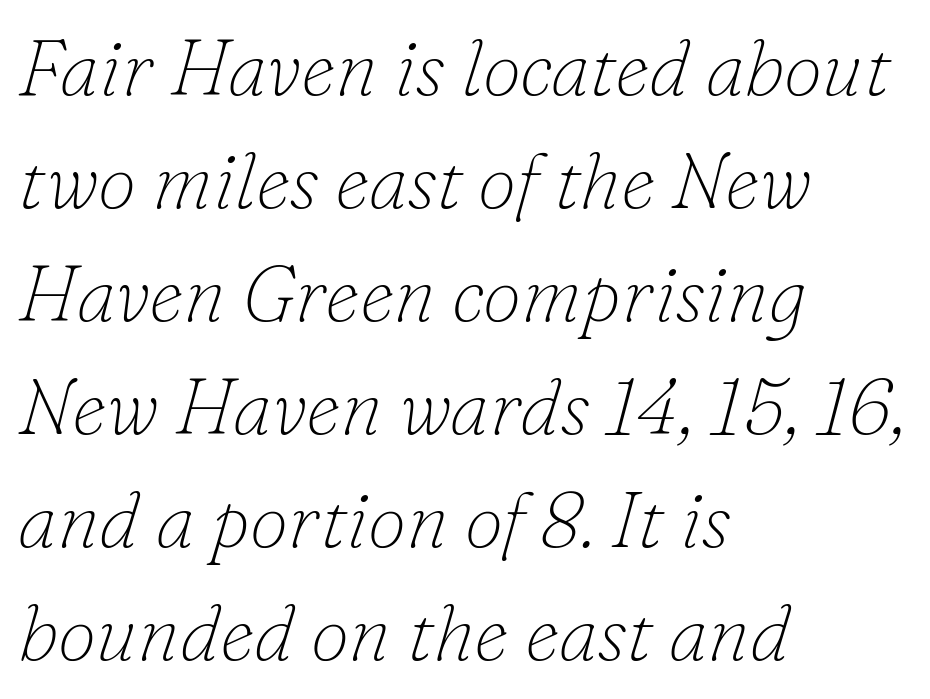
Q: Is the text bold? A: No.
Q: Is the text italic (slanted)? A: Yes, it leans right by about 16 degrees.
Q: Is the typeface a serif or a sans-serif typeface? A: Serif.
Q: Is the text underlined? A: No.
Q: How is the paragraph aligned? A: Left-aligned.
Q: Is the spacing between letters normal or unusually wide? A: Normal.
Q: Is the spacing between lines tight, normal or loose? A: Normal.
Q: Width (condensed, normal, or wide)? A: Normal.
Q: Stroke contrast? A: Low.
Q: x-height? A: Small.
Q: Monospaced? A: No.
